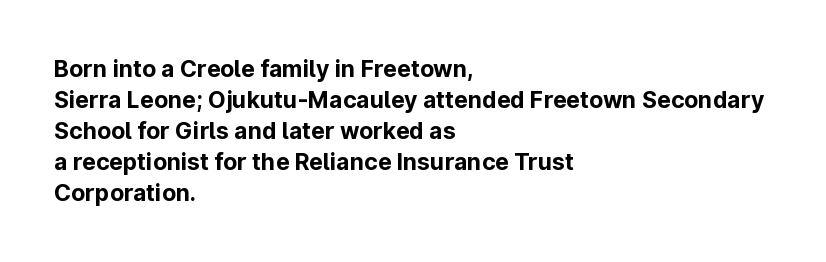
{"italic": "no", "bold": "yes", "underline": "no", "align": "left", "line_spacing": "normal", "line_spacing_ratio": 1.35, "letter_spacing": "normal", "letter_spacing_em": 0.0, "glyph_px": 23}
